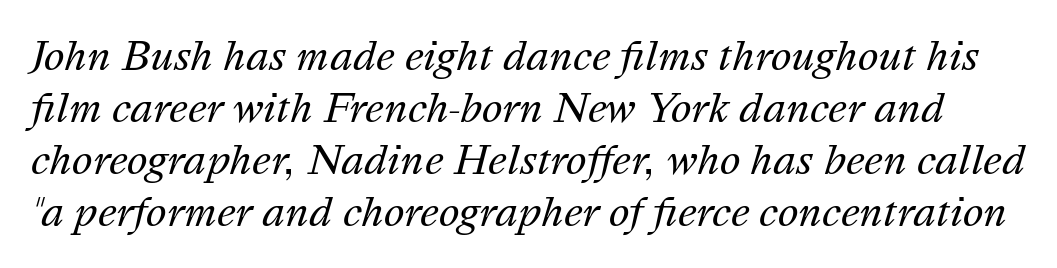
The axis of the letterforms is tilted away from vertical. Stem width sits at or under what a default text font uses. A typesetter would call this proportional, since set widths differ per character. The line texture is even and compact thanks to regular tracking. No word sits above an underline.
